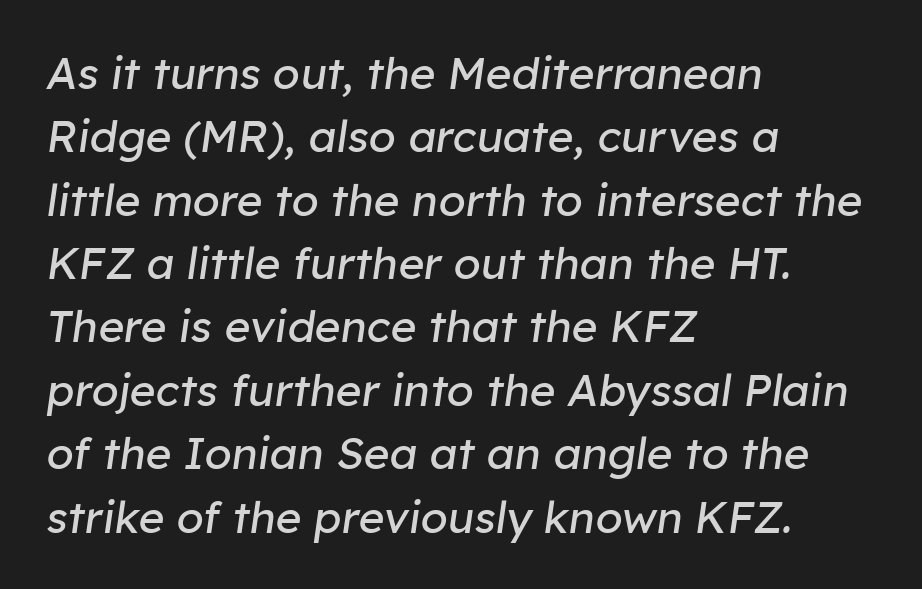
The image shows 44 px regular-weight type, italic (leaning right); set left-aligned, normal line spacing (1.44x), normal letter spacing, not underlined; low stroke contrast and a medium x-height.
